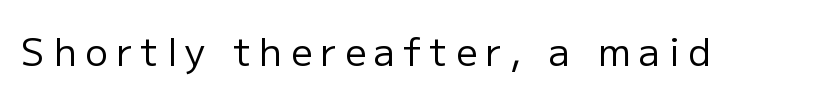
This sample has the flowing, uneven cadence of proportional lettering. The face looks like a standard text weight, possibly lighter. The lettering stays uniformly vertical, giving the passage a roman look. The space beneath each line is pristine and unruled. The face used here is a sans, in the tradition of grotesques and geometrics.
